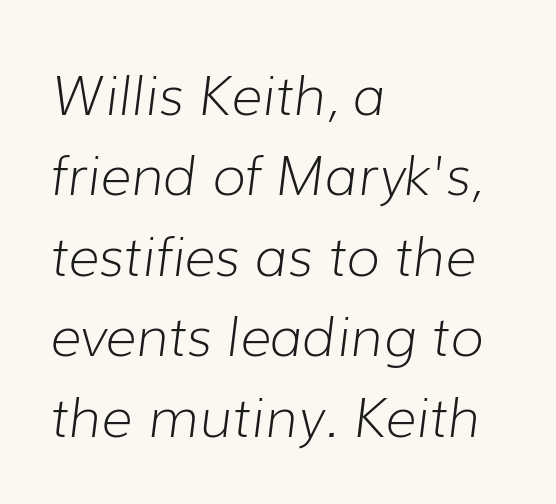
{"italic": "yes", "lean": "right", "slant_degrees": 7, "bold": "no", "weight": "light", "width": "normal", "stroke_contrast": "low", "x_height": "medium", "monospaced": "no", "underline": "no", "align": "left", "line_spacing": "normal", "line_spacing_ratio": 1.49, "letter_spacing": "normal", "letter_spacing_em": 0.0, "glyph_px": 54}
